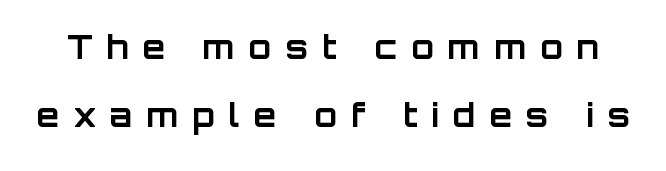
The space directly below the letters is spotless. Character widths vary here, with narrow letters taking less room than wide ones. Does the type have serifs? No, each stem ends abruptly. Leading: increased. Style check: upright. Each glyph is drawn with heavy, bold strokes.
